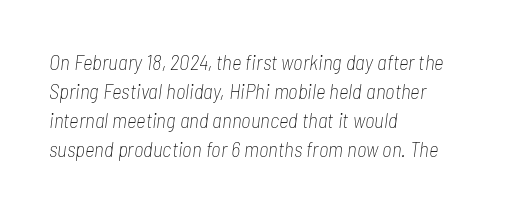
The image shows 21 px text type, italic (leaning right); set left-aligned, normal line spacing (1.38x), normal letter spacing, not underlined.
